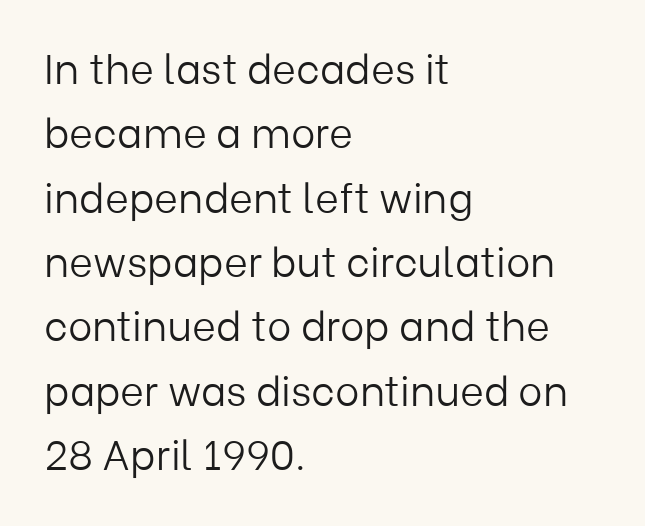
{"serif": "no", "italic": "no", "bold": "no", "weight": "light", "width": "normal", "stroke_contrast": "low", "x_height": "medium", "monospaced": "no", "underline": "no", "align": "left", "line_spacing": "normal", "line_spacing_ratio": 1.57, "letter_spacing": "normal", "letter_spacing_em": 0.0, "glyph_px": 41}
